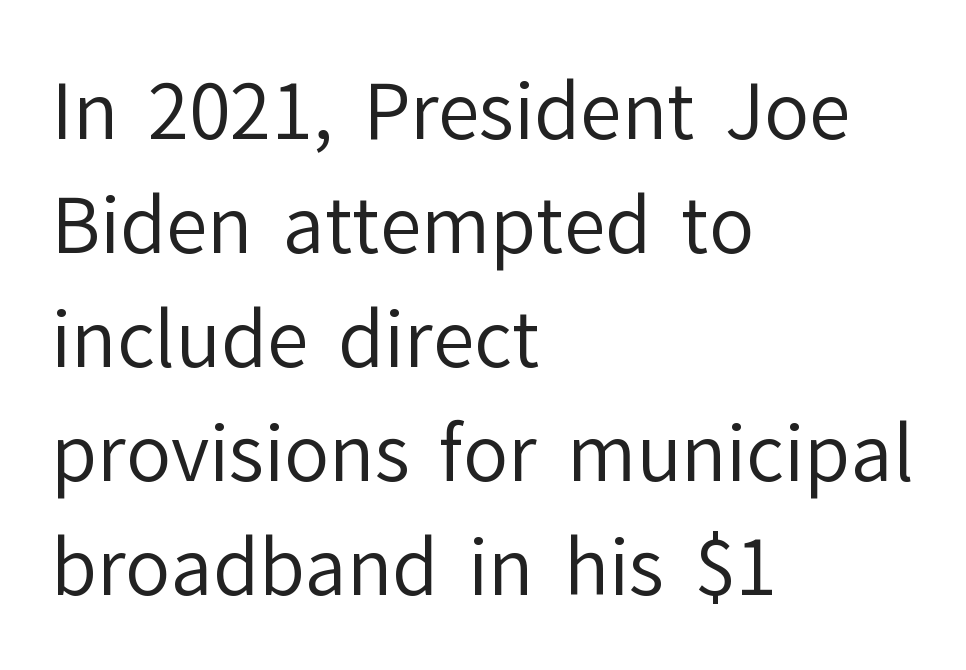
{"serif": "no", "italic": "no", "bold": "no", "weight": "regular", "width": "normal", "stroke_contrast": "low", "x_height": "medium", "monospaced": "no", "underline": "no", "align": "left", "line_spacing": "normal", "line_spacing_ratio": 1.52, "letter_spacing": "normal", "letter_spacing_em": 0.0, "glyph_px": 75}
